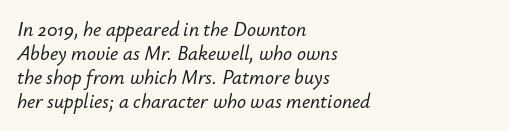
The image shows 20 px text type, italic (leaning right); set left-aligned, line spacing 1.2x, normal letter spacing, not underlined.
